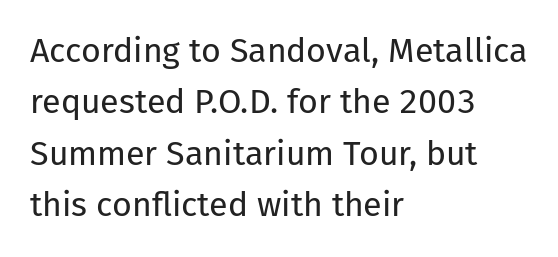
Students, observe: this is what conventionally led text looks like. Underline: absent. Each letter keeps its own natural width here, so spacing adapts to shape. The letterforms sit at book weight or below. Characters follow at the spacing the type designer built in.
